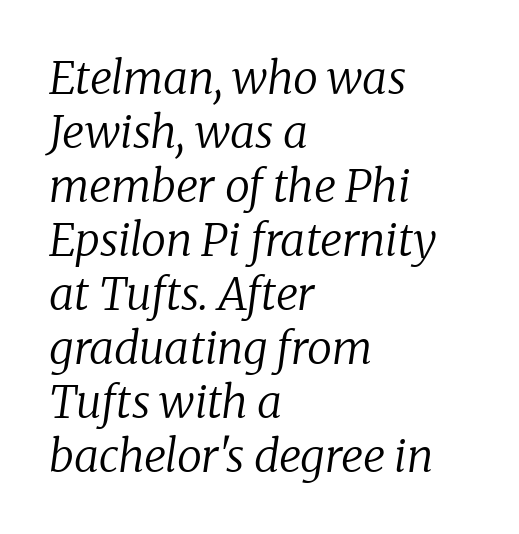
{"serif": "yes", "italic": "yes", "lean": "right", "slant_degrees": 8, "bold": "no", "weight": "regular", "width": "normal", "stroke_contrast": "low", "x_height": "medium", "monospaced": "no", "underline": "no", "align": "left", "line_spacing_ratio": 1.2, "letter_spacing": "normal", "letter_spacing_em": 0.0, "glyph_px": 45}
